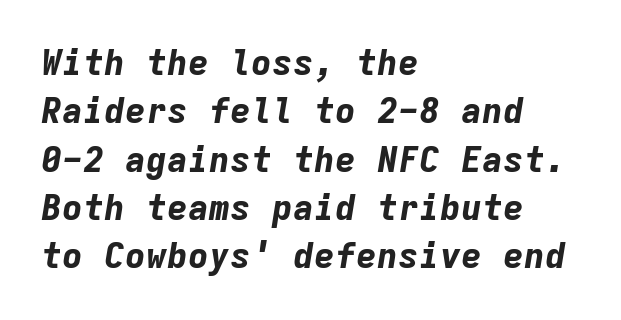
Compared with a centered layout, this one pins lines to the left instead. Weight: bold. This sample uses an oblique cut, with every glyph tilted off the vertical. Think of a typewriter: that constant character pitch is what you see here.
